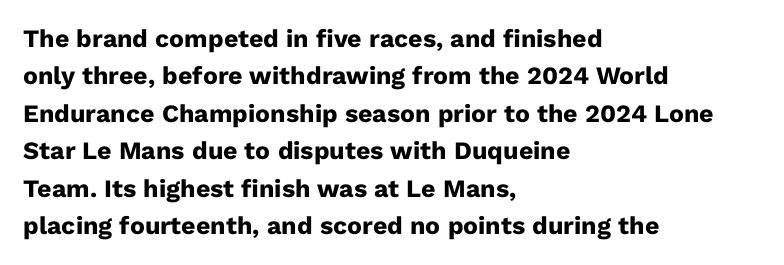
Q: Is the text bold? A: Yes.
Q: Is the text italic (slanted)? A: No, it is upright.
Q: Is the text underlined? A: No.
Q: How is the paragraph aligned? A: Left-aligned.
Q: Is the spacing between letters normal or unusually wide? A: Normal.
Q: Is the spacing between lines tight, normal or loose? A: Normal.
